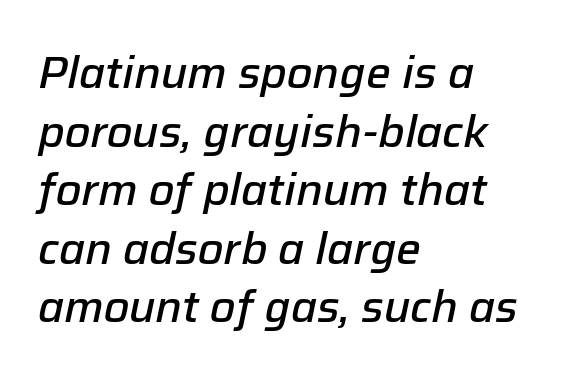
The rendering uses natural spacing where letterforms have individual widths. The typesetter chose a ragged-right arrangement here. There is no visible air inserted between adjacent glyphs. Summary of weight: moderately heavy, a semibold. The line-height multiplier appears to be the usual default. A bare baseline throughout the passage.
